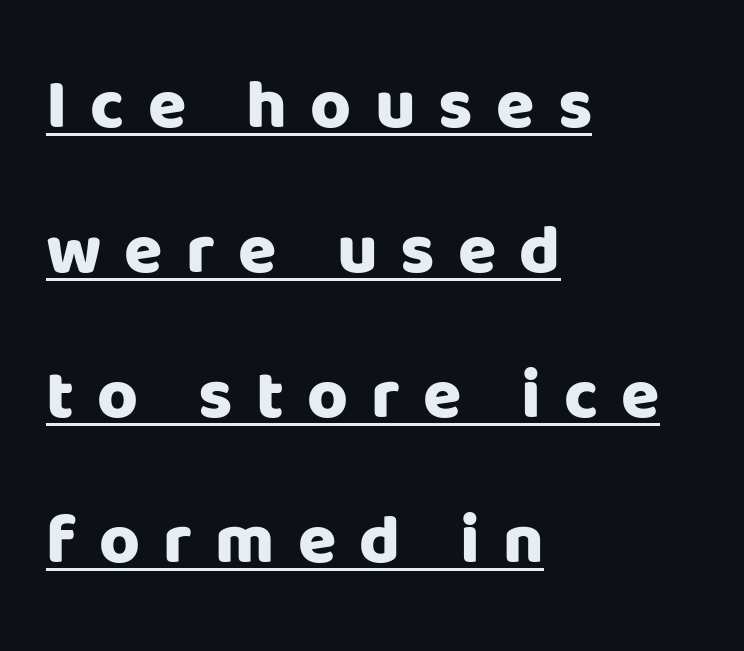
{"serif": "no", "italic": "no", "bold": "yes", "weight": "heavy", "width": "normal", "stroke_contrast": "low", "x_height": "large", "monospaced": "no", "underline": "yes", "align": "left", "line_spacing": "loose", "line_spacing_ratio": 2.07, "letter_spacing": "wide", "letter_spacing_em": 0.33, "glyph_px": 70}
